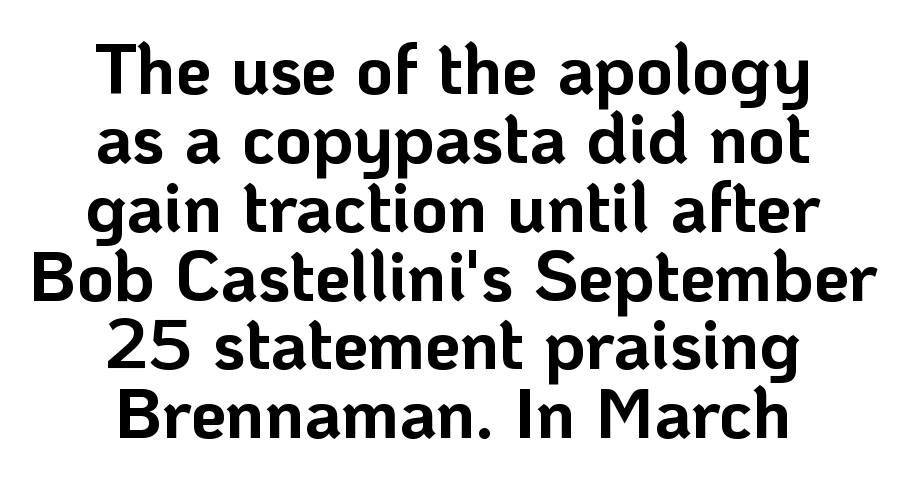
{"serif": "no", "italic": "no", "bold": "yes", "weight": "bold", "width": "normal", "stroke_contrast": "low", "x_height": "medium", "monospaced": "no", "underline": "no", "align": "center", "line_spacing": "tight", "line_spacing_ratio": 0.97, "letter_spacing": "normal", "letter_spacing_em": 0.0, "glyph_px": 71}
